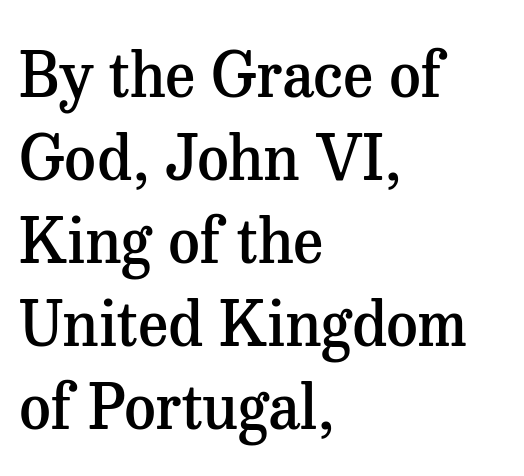
The image shows 62 px semibold serif type, upright; set left-aligned, normal line spacing (1.34x), normal letter spacing, not underlined; medium stroke contrast and a medium x-height.
